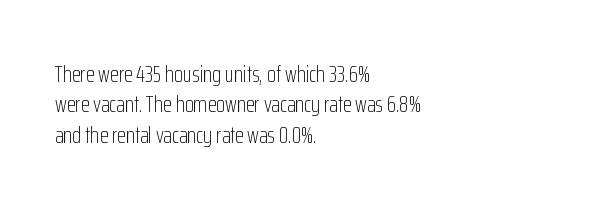
The space directly below the letters is spotless. Caption: standard tracking, unaltered. Vertically, the passage feels balanced, rows spaced as you'd expect. Does the lettering tilt? It doesn't — this is upright.
